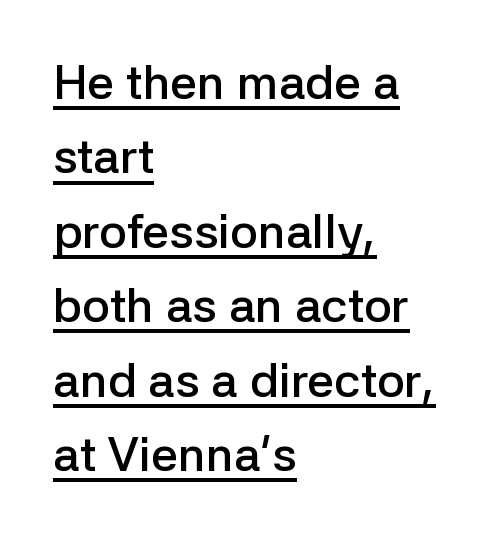
{"serif": "no", "italic": "no", "bold": "semi", "weight": "semibold", "width": "normal", "stroke_contrast": "low", "x_height": "medium", "monospaced": "no", "underline": "yes", "align": "left", "line_spacing": "normal", "line_spacing_ratio": 1.55, "letter_spacing": "normal", "letter_spacing_em": 0.0, "glyph_px": 48}
